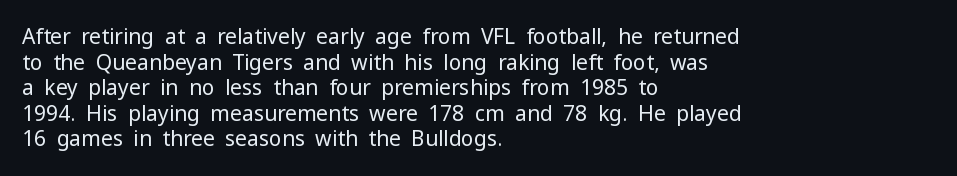
{"italic": "no", "bold": "no", "underline": "no", "align": "left", "line_spacing_ratio": 1.22, "letter_spacing": "normal", "letter_spacing_em": 0.0, "glyph_px": 21}
